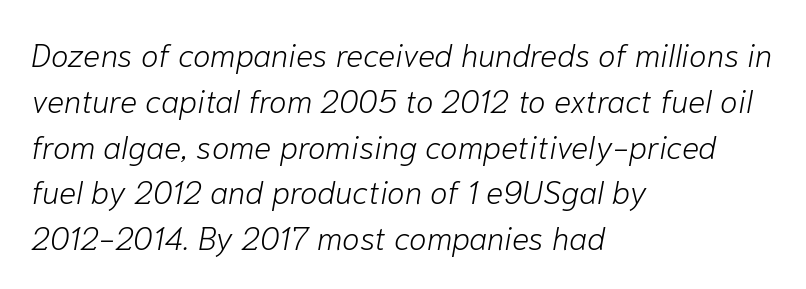
{"italic": "yes", "lean": "right", "slant_degrees": 10, "bold": "no", "weight": "light", "width": "normal", "stroke_contrast": "low", "x_height": "medium", "monospaced": "no", "underline": "no", "align": "left", "line_spacing": "normal", "line_spacing_ratio": 1.43, "letter_spacing": "normal", "letter_spacing_em": 0.0, "glyph_px": 32}
